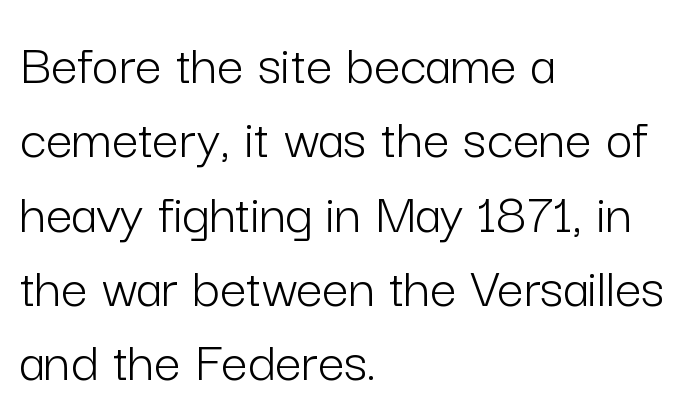
The face looks like a standard text weight, possibly lighter. Words float on clear page, feet unadorned. The letterforms sit shoulder to shoulder at normal distance. Spacing verdict: proportional, widths tailored to each character. Line beginnings align vertically; line endings do not.
